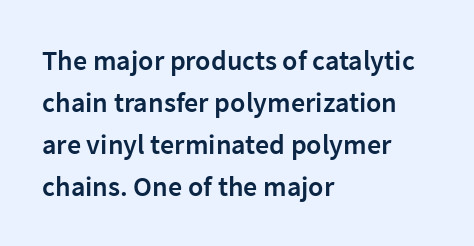
The image shows 28 px semibold sans-serif type, upright; set left-aligned, normal line spacing (1.5x), normal letter spacing, not underlined; low stroke contrast and a medium x-height.
